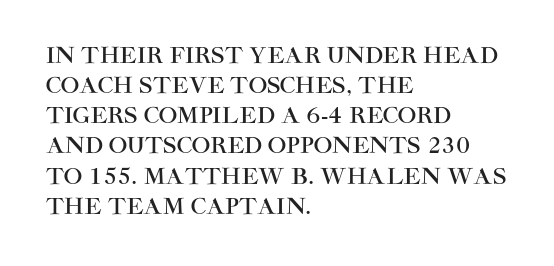
Q: Is the text italic (slanted)? A: No, it is upright.
Q: Is the text underlined? A: No.
Q: How is the paragraph aligned? A: Left-aligned.
Q: Is the spacing between letters normal or unusually wide? A: Normal.
Q: Is the spacing between lines tight, normal or loose? A: Normal.
